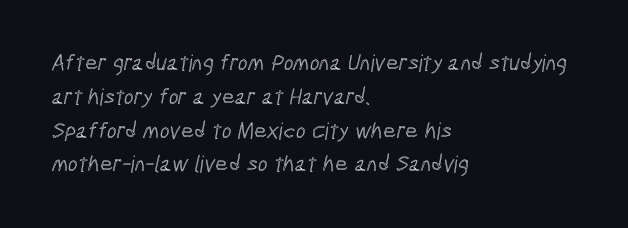
These lines are set flush left with a ragged right edge. The baseline area is clear. If you measured baseline to baseline, you'd find a middling distance. Observe the ordinary spacing: letters are neighbours, not strangers.
